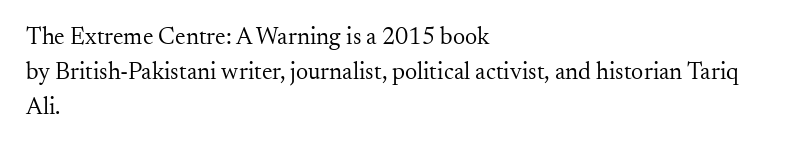
{"italic": "no", "bold": "no", "underline": "no", "align": "left", "line_spacing": "normal", "line_spacing_ratio": 1.45, "letter_spacing": "normal", "letter_spacing_em": 0.0, "glyph_px": 24}
